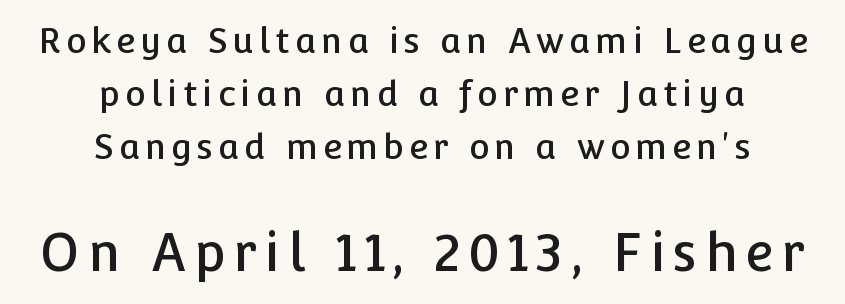
Q: Is the text italic (slanted)? A: No, it is upright.
Q: Is the typeface a serif or a sans-serif typeface? A: Sans-serif.
Q: Is the text underlined? A: No.
Q: How is the paragraph aligned? A: Centered.
Q: Is the spacing between lines tight, normal or loose? A: Normal.
Q: Which block of text is set in a larger size, the first (top) or the second (bottom)? A: The second (bottom) one.
Q: Width (condensed, normal, or wide)? A: Normal.
Q: Stroke contrast? A: Low.
Q: x-height? A: Medium.
Q: Monospaced? A: No.
